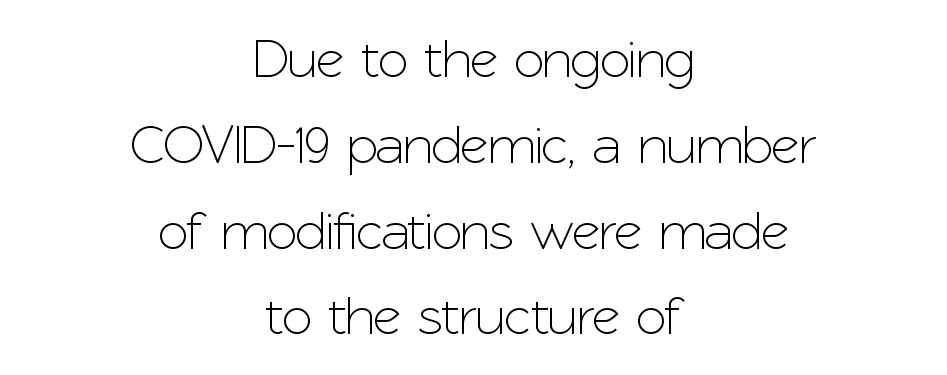
Q: Is the text italic (slanted)? A: No, it is upright.
Q: Is the typeface a serif or a sans-serif typeface? A: Sans-serif.
Q: Is the text underlined? A: No.
Q: How is the paragraph aligned? A: Centered.
Q: Is the spacing between letters normal or unusually wide? A: Normal.
Q: Is the spacing between lines tight, normal or loose? A: Normal.
Q: Width (condensed, normal, or wide)? A: Normal.
Q: Stroke contrast? A: Low.
Q: x-height? A: Medium.
Q: Monospaced? A: No.
